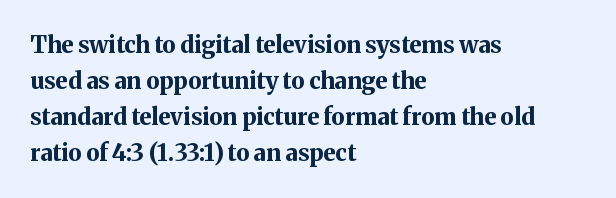
The line-height multiplier appears to be the usual default. Plain, unruled lines of type. The type is set solid horizontally, with unmodified tracking. Horizontal alignment here is leftward, the default for most running prose. Does the weight exceed regular? Yes, all the way to bold.
